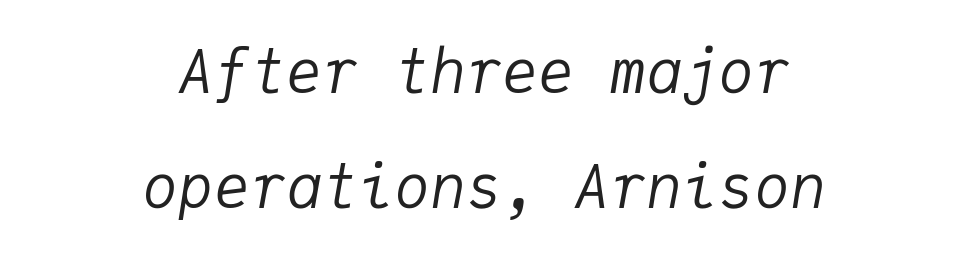
{"italic": "yes", "lean": "right", "slant_degrees": 9, "bold": "no", "weight": "regular", "width": "normal", "stroke_contrast": "low", "x_height": "medium", "monospaced": "yes", "underline": "no", "align": "center", "line_spacing": "loose", "line_spacing_ratio": 1.91, "letter_spacing": "normal", "letter_spacing_em": 0.0, "glyph_px": 60}
